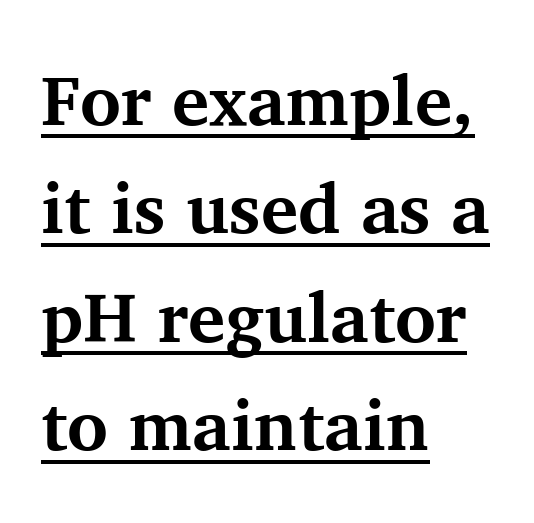
Q: Is the text bold? A: Yes.
Q: Is the text italic (slanted)? A: No, it is upright.
Q: Is the typeface a serif or a sans-serif typeface? A: Serif.
Q: Is the text underlined? A: Yes.
Q: How is the paragraph aligned? A: Left-aligned.
Q: Is the spacing between letters normal or unusually wide? A: Normal.
Q: Is the spacing between lines tight, normal or loose? A: Normal.
Q: Width (condensed, normal, or wide)? A: Normal.
Q: Stroke contrast? A: Medium.
Q: x-height? A: Medium.
Q: Monospaced? A: No.
